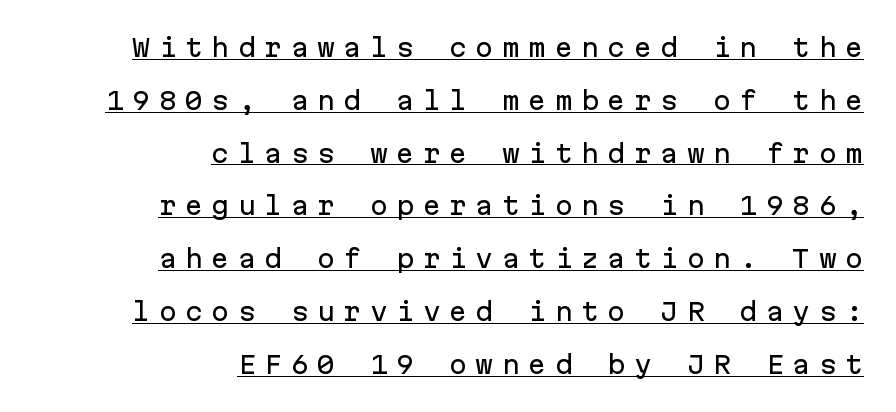
Do the letters lean? They stand straight. Decoration check: the copy is underlined. These lines have a slow, spaced-out rhythm from letter to letter. The passage shown stacks its lines with a broad gap.
